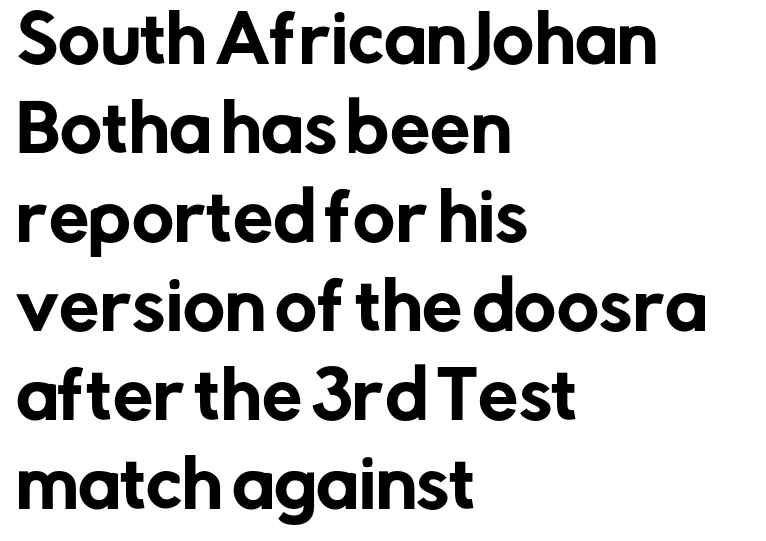
The image shows 64 px sans-serif type, upright; set left-aligned, normal line spacing (1.39x), normal letter spacing, not underlined; low stroke contrast and a medium x-height.
